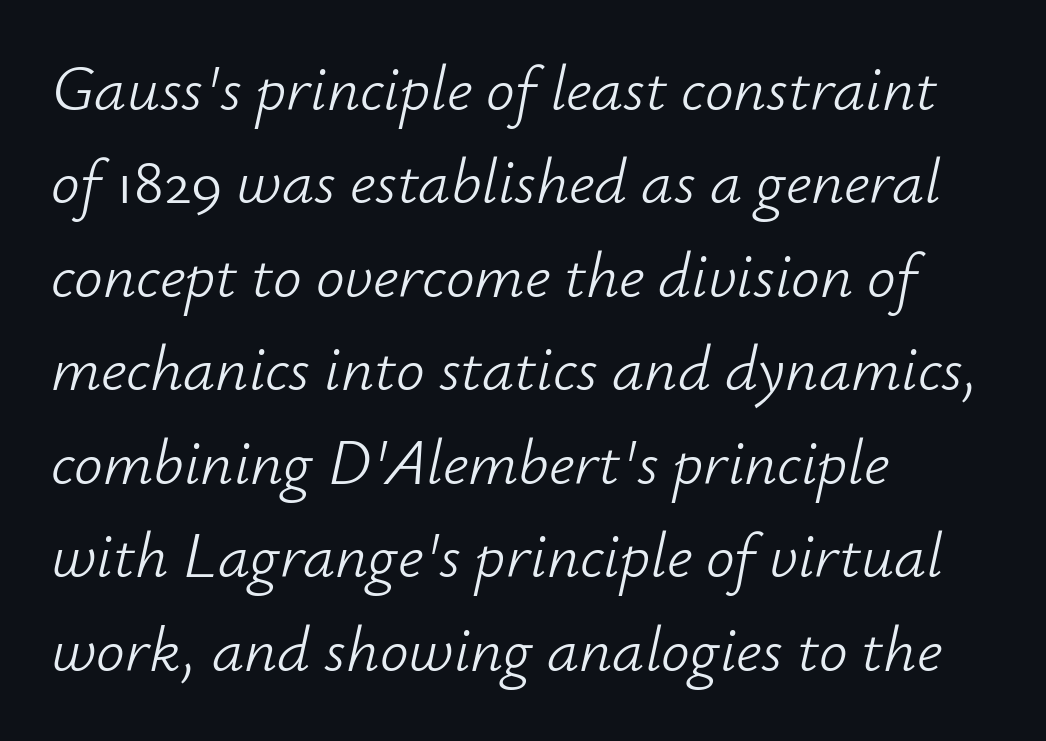
Q: Is the text bold? A: No.
Q: Is the text italic (slanted)? A: Yes, it leans right by about 12 degrees.
Q: Is the text underlined? A: No.
Q: How is the paragraph aligned? A: Left-aligned.
Q: Is the spacing between letters normal or unusually wide? A: Normal.
Q: Is the spacing between lines tight, normal or loose? A: Normal.
Q: Width (condensed, normal, or wide)? A: Normal.
Q: Stroke contrast? A: Low.
Q: x-height? A: Small.
Q: Monospaced? A: No.
